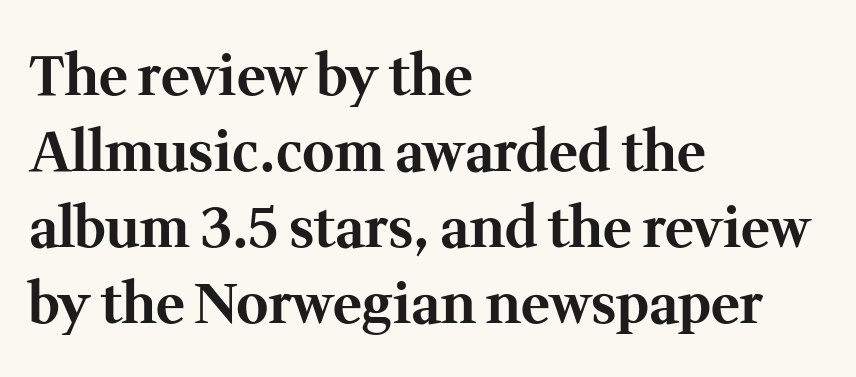
Q: Is the text bold? A: Yes.
Q: Is the text italic (slanted)? A: No, it is upright.
Q: Is the typeface a serif or a sans-serif typeface? A: Serif.
Q: Is the text underlined? A: No.
Q: How is the paragraph aligned? A: Left-aligned.
Q: Is the spacing between letters normal or unusually wide? A: Normal.
Q: Is the spacing between lines tight, normal or loose? A: Normal.
Q: Width (condensed, normal, or wide)? A: Normal.
Q: Stroke contrast? A: Medium.
Q: x-height? A: Medium.
Q: Monospaced? A: No.
